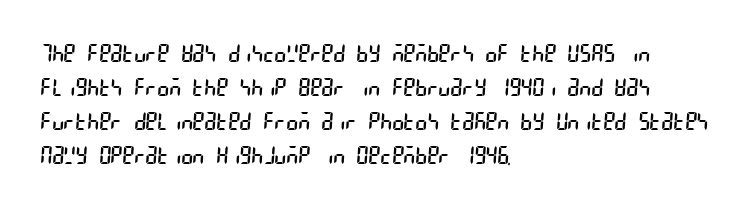
{"bold": "no", "underline": "no", "align": "left", "line_spacing": "normal", "line_spacing_ratio": 1.36, "letter_spacing": "normal", "letter_spacing_em": 0.0, "glyph_px": 25}
